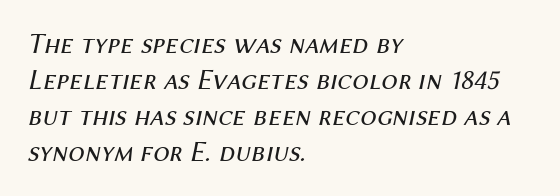
The image shows 29 px regular-weight type, italic (leaning right); set left-aligned, line spacing 1.24x, normal letter spacing, not underlined; medium stroke contrast and a medium x-height.
